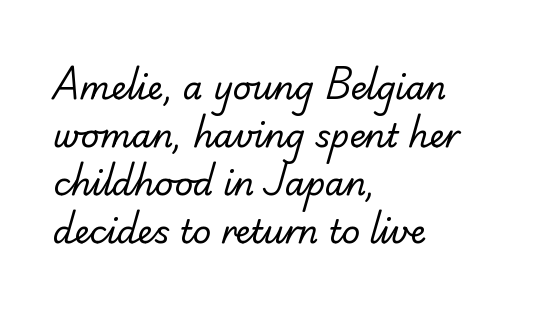
A student would call this left alignment; a typographer would say flush left, rag right. Classification — sans serif. In terms of letterspacing, this is plain default setting. The area under the type is left untouched. Each letter keeps its own natural width here, so spacing adapts to shape. Is this a heavy cut? Hardly; it is regular or lighter.
